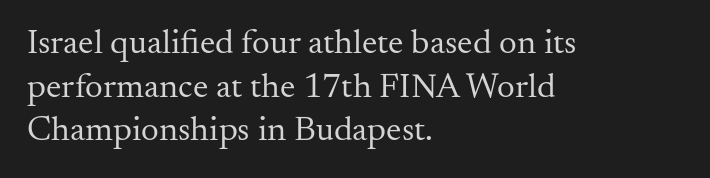
Vertical strokes here are truly vertical. The characters display serif detailing at their extremities. Leftover space on each line is placed entirely after the last word. The passage shown is typed in a proportional face where columns would drift. The passage shown is not bold in any degree.
